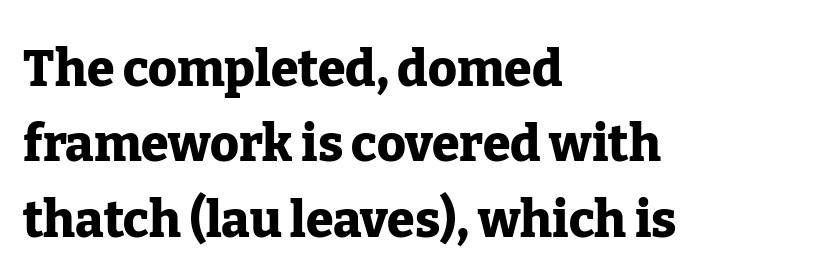
The image shows 50 px heavy serif type, upright; set left-aligned, normal line spacing (1.51x), normal letter spacing, not underlined; low stroke contrast and a medium x-height.
